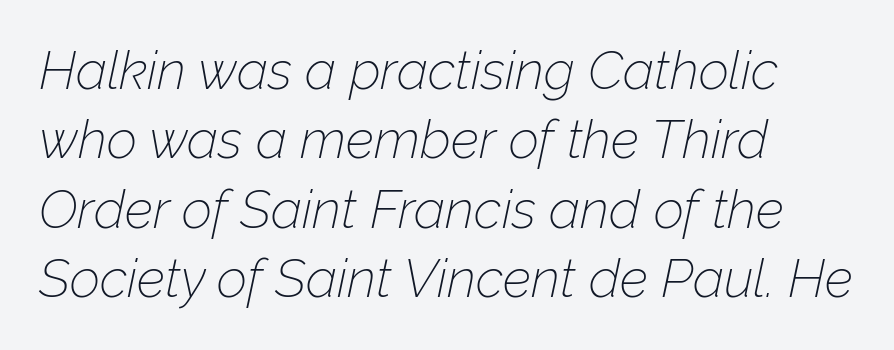
The image shows 53 px thin type, italic (leaning right); set left-aligned, normal line spacing (1.31x), normal letter spacing, not underlined; low stroke contrast and a medium x-height.
